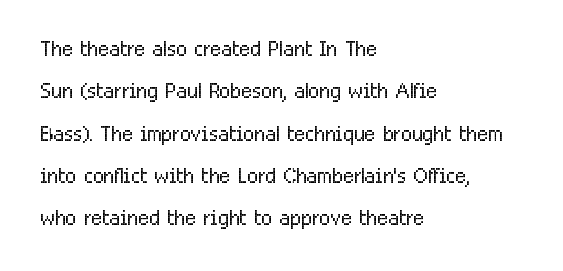
The image shows 29 px light, condensed sans-serif type, upright; set left-aligned, normal line spacing (1.46x), normal letter spacing, not underlined; low stroke contrast and a medium x-height.
